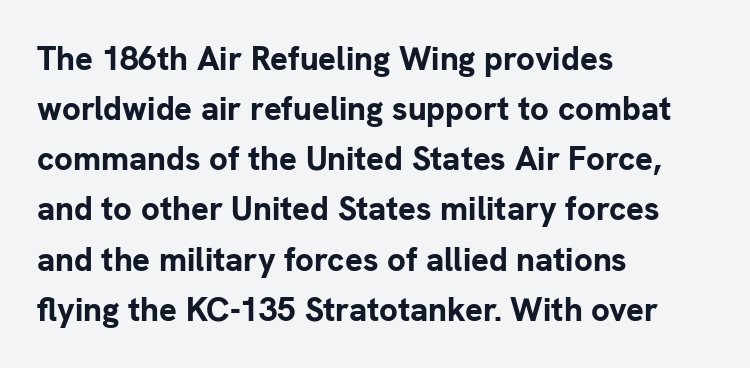
Q: Is the text bold? A: Yes.
Q: Is the text italic (slanted)? A: No, it is upright.
Q: Is the typeface a serif or a sans-serif typeface? A: Sans-serif.
Q: Is the text underlined? A: No.
Q: How is the paragraph aligned? A: Left-aligned.
Q: Is the spacing between letters normal or unusually wide? A: Normal.
Q: Is the spacing between lines tight, normal or loose? A: Normal.
Q: Width (condensed, normal, or wide)? A: Normal.
Q: Stroke contrast? A: Low.
Q: x-height? A: Medium.
Q: Monospaced? A: No.
